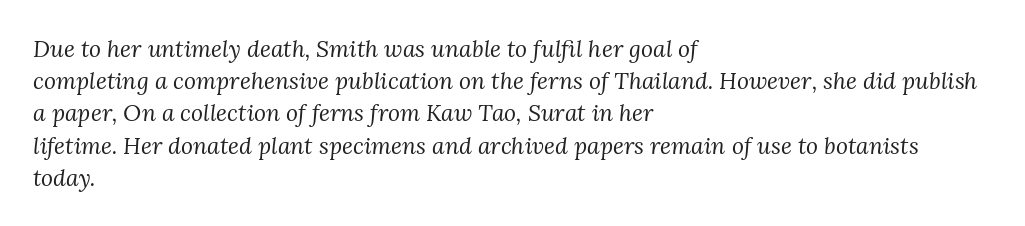
{"italic": "yes", "lean": "right", "slant_degrees": 3, "bold": "no", "underline": "no", "align": "left", "line_spacing": "normal", "line_spacing_ratio": 1.4, "letter_spacing": "normal", "letter_spacing_em": 0.0, "glyph_px": 23}
